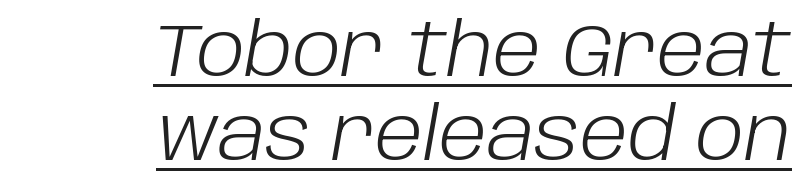
The image shows 73 px light type, italic (leaning right); set right-aligned, tight line spacing (1.15x), normal letter spacing, underlined; low stroke contrast and a large x-height.
